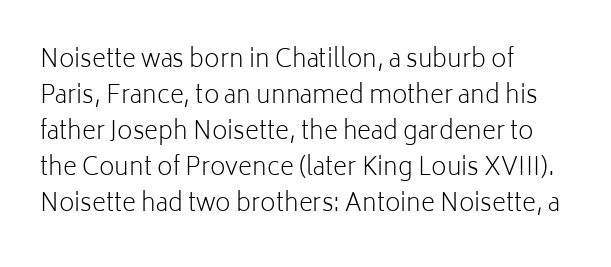
There is no visible air inserted between adjacent glyphs. The rendering anchors every line to the left-hand side. Counters stay open thanks to moderate or lighter strokes. Is there much room between lines? A standard amount, neither cramped nor airy. Type without underlining.
